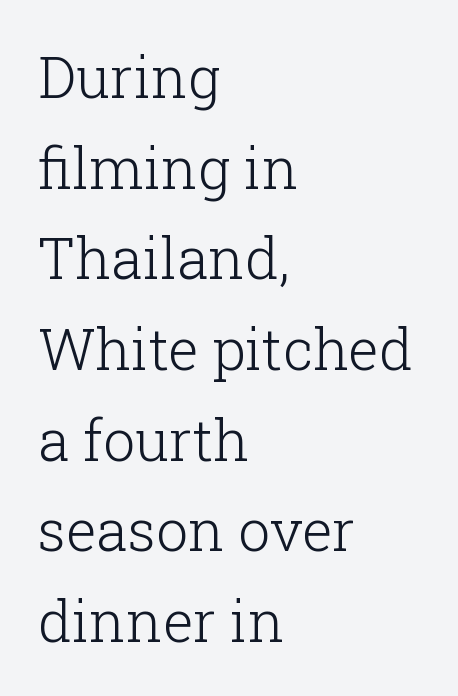
The image shows 57 px light serif type, upright; set left-aligned, normal line spacing (1.59x), normal letter spacing, not underlined; low stroke contrast and a medium x-height.
